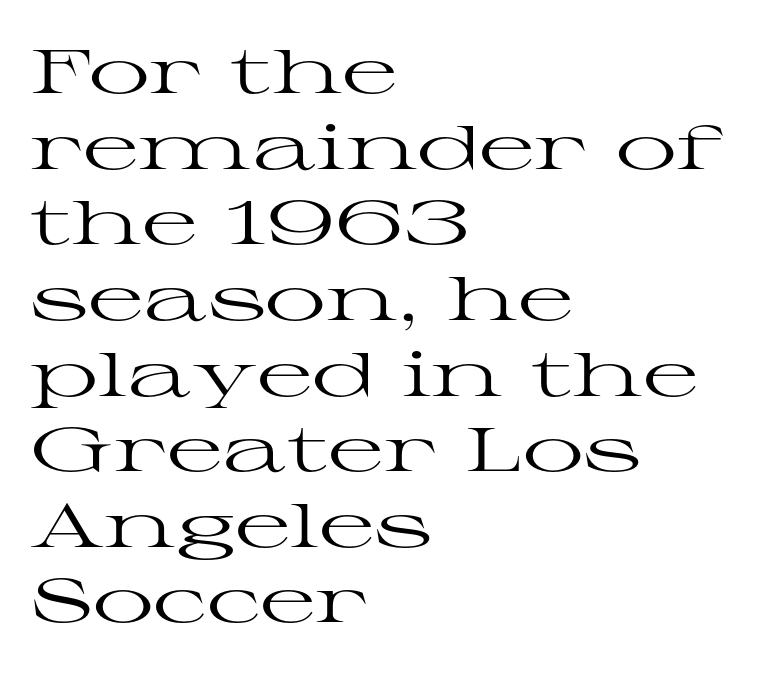
Q: Is the text bold? A: No.
Q: Is the text italic (slanted)? A: No, it is upright.
Q: Is the typeface a serif or a sans-serif typeface? A: Serif.
Q: Is the text underlined? A: No.
Q: How is the paragraph aligned? A: Left-aligned.
Q: Is the spacing between letters normal or unusually wide? A: Normal.
Q: Width (condensed, normal, or wide)? A: Wide.
Q: Stroke contrast? A: High.
Q: x-height? A: Medium.
Q: Monospaced? A: No.
